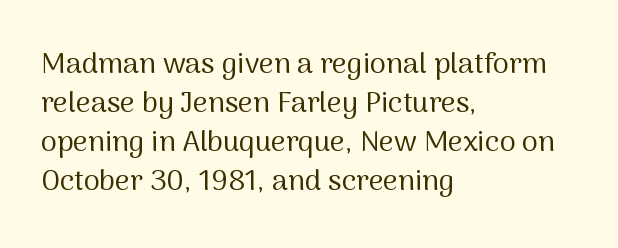
{"serif": "no", "italic": "no", "bold": "no", "weight": "regular", "width": "normal", "stroke_contrast": "medium", "x_height": "medium", "monospaced": "no", "underline": "no", "align": "left", "line_spacing": "normal", "line_spacing_ratio": 1.34, "letter_spacing": "normal", "letter_spacing_em": 0.0, "glyph_px": 29}
